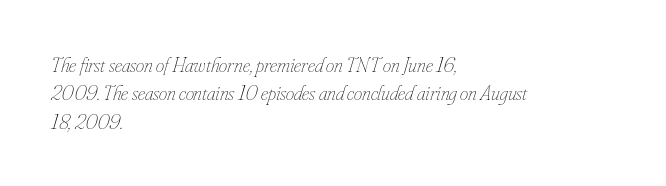
Each line starts at the same left margin while the right side varies. The passage shown stacks its lines at a standard gap. Italic? Definitely — the glyphs are oblique. Unmarked baselines from the first word to the last.
